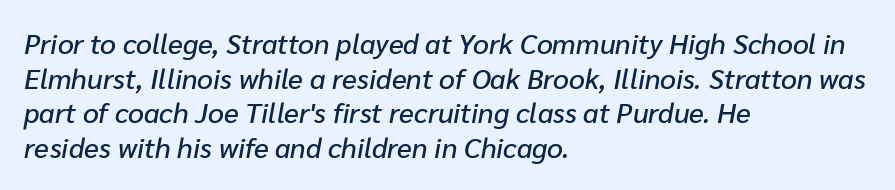
The font's italic variant was chosen for this text. The lines in this sample share a left origin and differ only in where they stop. This rendering features lettering with no underline. Character widths vary here, with narrow letters taking less room than wide ones. There is no visible air inserted between adjacent glyphs.
